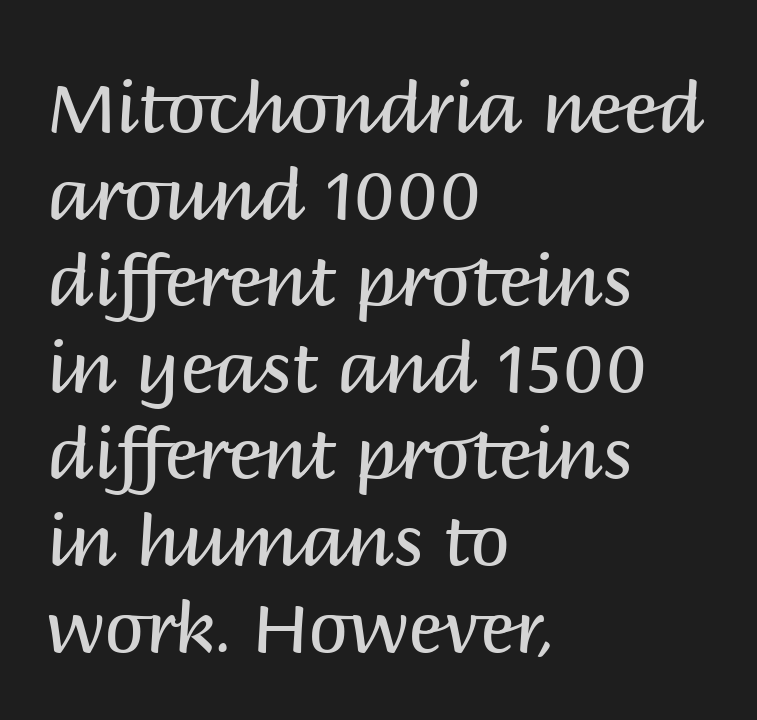
The glyphs in this specimen are sans serif. Does extra space separate the letters? No, they use regular spacing. Spacing verdict: proportional, widths tailored to each character. The text block is weighted toward the left margin, trailing off unevenly rightward. The face looks like a standard text weight, possibly lighter.
